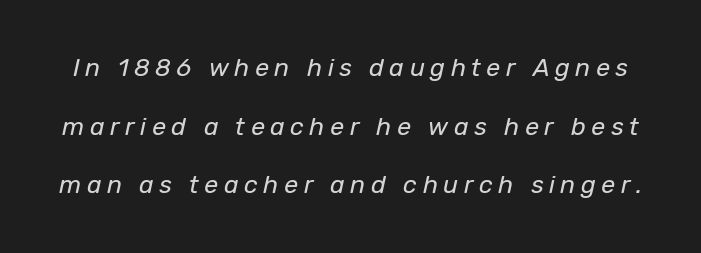
{"italic": "yes", "lean": "right", "slant_degrees": 12, "bold": "no", "underline": "no", "line_spacing": "loose", "line_spacing_ratio": 2.35, "letter_spacing": "wide", "letter_spacing_em": 0.22, "glyph_px": 25}
